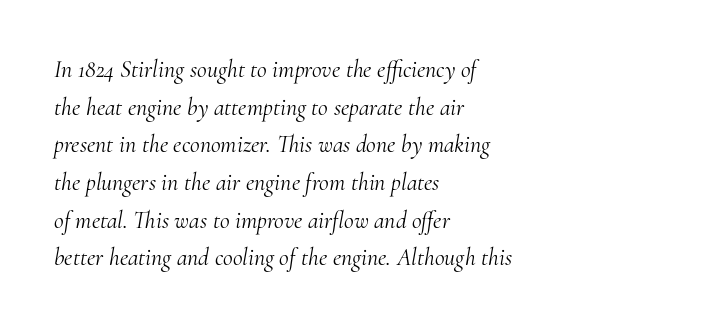
The lines in this sample share a left origin and differ only in where they stop. The specimen omits any rule beneath the text block's lines. Nothing heavy about these letters — not bold at all. Is there much room between lines? A standard amount, neither cramped nor airy.
